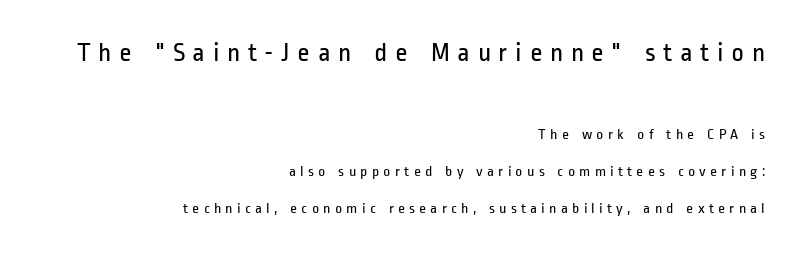
Q: Is the text bold? A: No.
Q: Is the text italic (slanted)? A: No, it is upright.
Q: Is the text underlined? A: No.
Q: How is the paragraph aligned? A: Right-aligned.
Q: Is the spacing between letters normal or unusually wide? A: Unusually wide.
Q: Is the spacing between lines tight, normal or loose? A: Loose.
Q: Which block of text is set in a larger size, the first (top) or the second (bottom)? A: The first (top) one.
